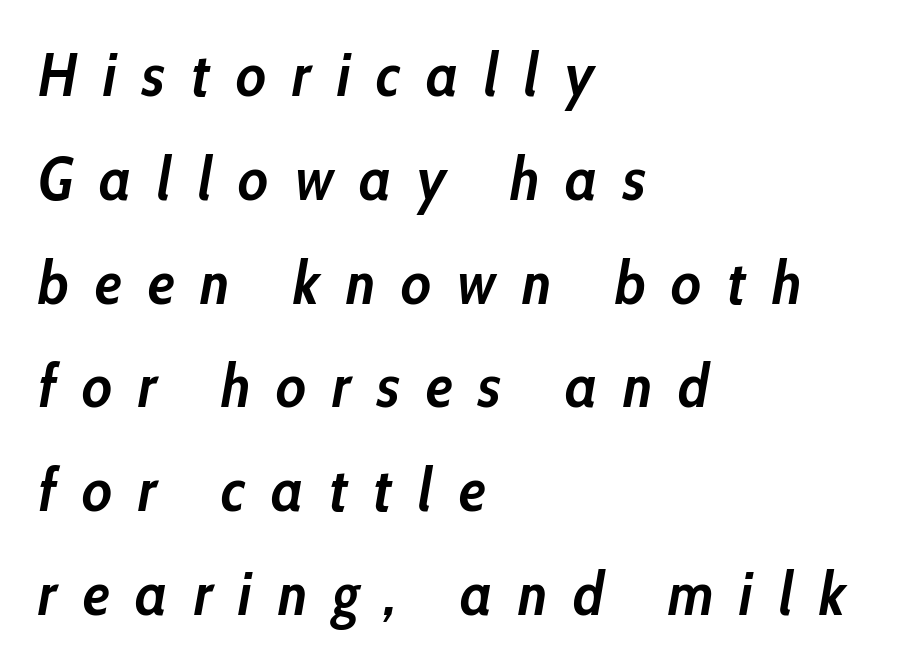
No word sits above an underline. Leftover space on each line is placed entirely after the last word. Does the weight exceed regular? Yes, all the way to bold. Notice how the stems are inclined rather than vertical — that's the hallmark of italics. Tracking here is generous; glyphs stand well apart from one another.
